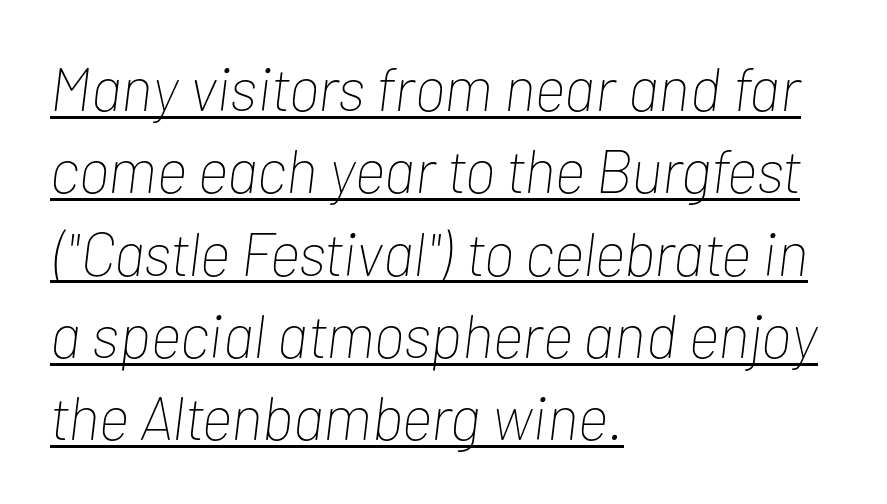
The image shows 61 px thin, condensed type, italic (leaning right); set left-aligned, normal line spacing (1.35x), normal letter spacing, underlined; low stroke contrast and a medium x-height.
